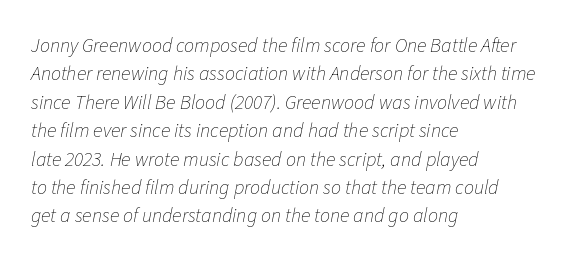
{"italic": "yes", "lean": "right", "slant_degrees": 11, "bold": "no", "underline": "no", "align": "left", "line_spacing": "normal", "line_spacing_ratio": 1.42, "letter_spacing": "normal", "letter_spacing_em": 0.0, "glyph_px": 20}
